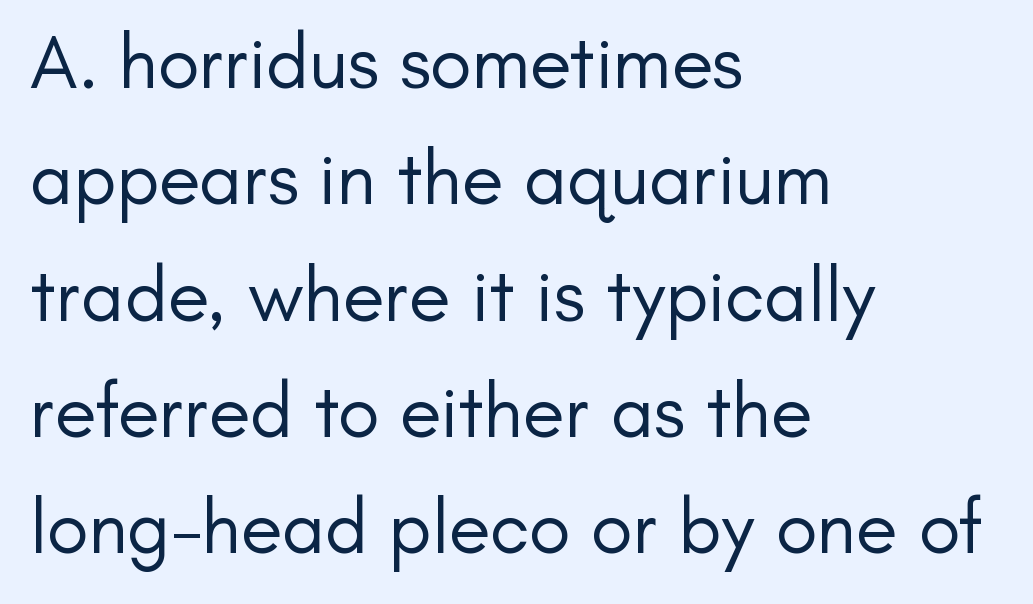
The image shows 77 px regular-weight sans-serif type, upright; set left-aligned, normal line spacing (1.51x), normal letter spacing, not underlined; low stroke contrast and a small x-height.
